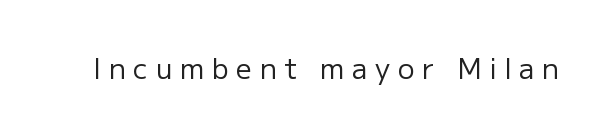
Weight: in the light-to-regular range. The type family on display is of the sans-serif kind. Underline: absent. The axis of the letterforms is exactly vertical. This sample has the flowing, uneven cadence of proportional lettering.
